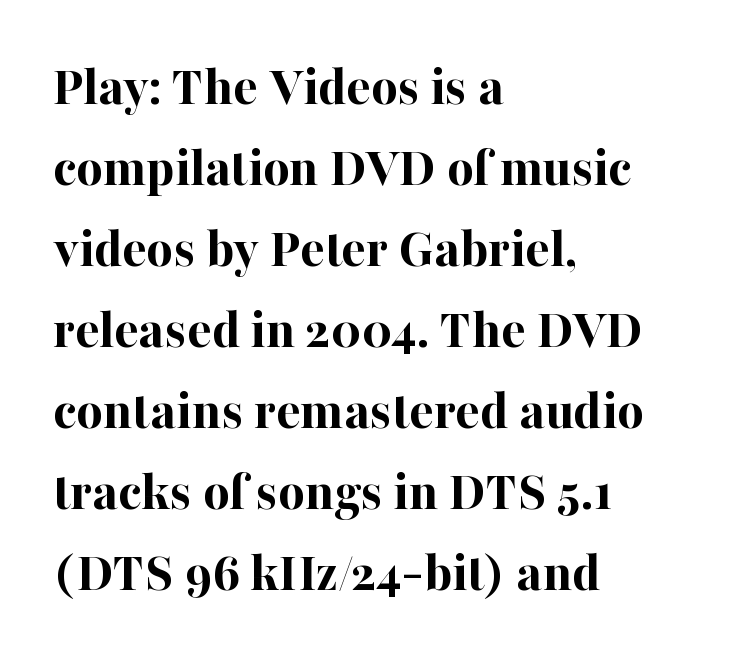
{"serif": "yes", "italic": "no", "bold": "yes", "weight": "bold", "width": "normal", "stroke_contrast": "high", "x_height": "medium", "monospaced": "no", "underline": "no", "align": "left", "line_spacing": "normal", "line_spacing_ratio": 1.42, "letter_spacing": "normal", "letter_spacing_em": 0.0, "glyph_px": 57}
